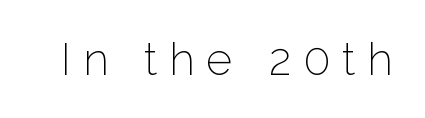
Q: Is the text bold? A: No.
Q: Is the text italic (slanted)? A: No, it is upright.
Q: Is the typeface a serif or a sans-serif typeface? A: Sans-serif.
Q: Is the text underlined? A: No.
Q: Is the spacing between letters normal or unusually wide? A: Unusually wide.
Q: Width (condensed, normal, or wide)? A: Normal.
Q: Stroke contrast? A: Low.
Q: x-height? A: Medium.
Q: Monospaced? A: No.
